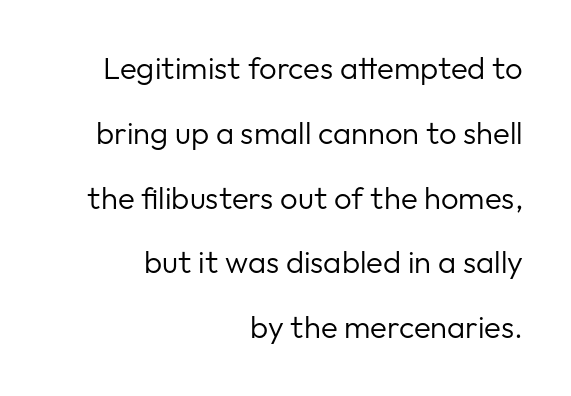
The typography opts for an upright posture over an oblique one. The strip under each line holds only bare page. Summary of weight: not heavy and not bold. Caption: standard tracking, unaltered. Honestly, the rows look like they've been pulled way apart. Varying glyph widths throughout — classic text-font behaviour.
